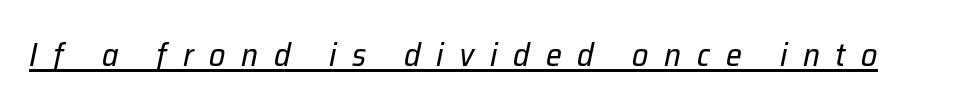
The image shows 32 px regular-weight type, italic (leaning right); set unusually wide letter spacing (+0.49 em), underlined; low stroke contrast and a medium x-height.
